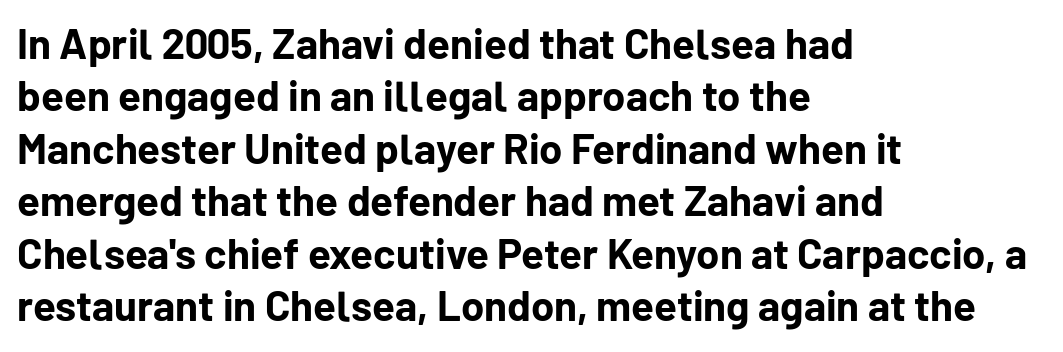
Q: Is the text bold? A: Yes.
Q: Is the text italic (slanted)? A: No, it is upright.
Q: Is the typeface a serif or a sans-serif typeface? A: Sans-serif.
Q: Is the text underlined? A: No.
Q: How is the paragraph aligned? A: Left-aligned.
Q: Is the spacing between letters normal or unusually wide? A: Normal.
Q: Is the spacing between lines tight, normal or loose? A: Normal.
Q: Width (condensed, normal, or wide)? A: Normal.
Q: Stroke contrast? A: Low.
Q: x-height? A: Medium.
Q: Monospaced? A: No.
